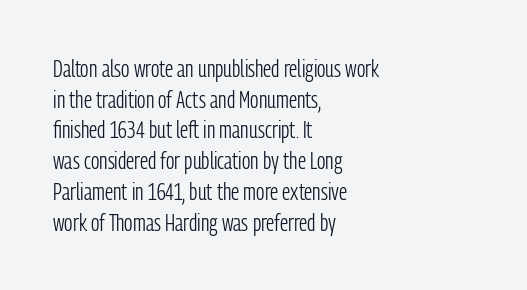
{"italic": "no", "bold": "no", "underline": "no", "align": "left", "line_spacing": "normal", "line_spacing_ratio": 1.28, "letter_spacing": "normal", "letter_spacing_em": 0.0, "glyph_px": 24}
